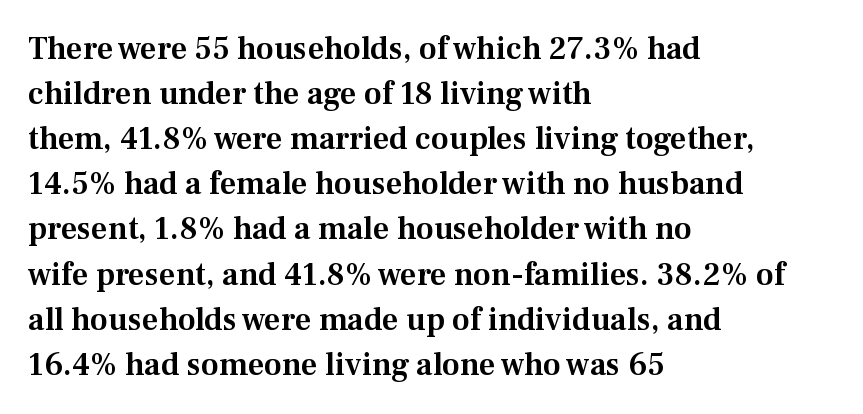
The image shows 32 px serif type, upright; set left-aligned, normal line spacing (1.41x), normal letter spacing, not underlined; medium stroke contrast and a medium x-height.
